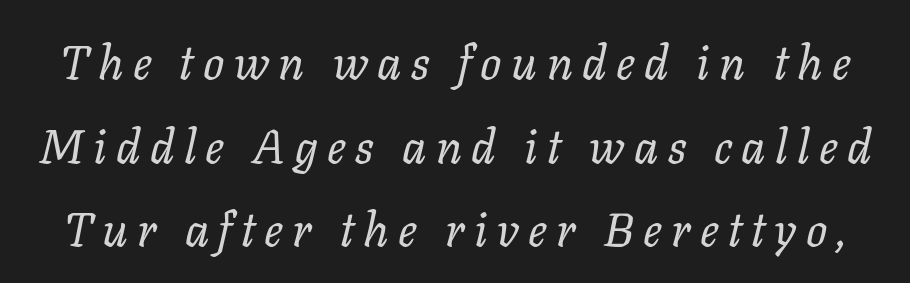
{"italic": "yes", "lean": "right", "slant_degrees": 11, "bold": "no", "weight": "regular", "width": "normal", "stroke_contrast": "low", "x_height": "medium", "monospaced": "no", "underline": "no", "line_spacing_ratio": 1.78, "letter_spacing": "wide", "letter_spacing_em": 0.2, "glyph_px": 47}
